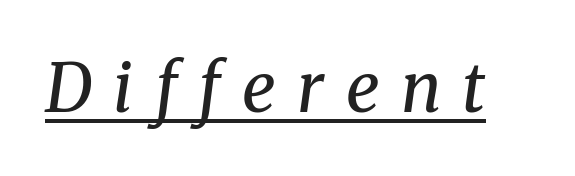
{"serif": "yes", "italic": "yes", "lean": "right", "slant_degrees": 8, "bold": "no", "weight": "regular", "width": "normal", "stroke_contrast": "medium", "x_height": "medium", "monospaced": "no", "underline": "yes", "letter_spacing": "wide", "letter_spacing_em": 0.31, "glyph_px": 68}
